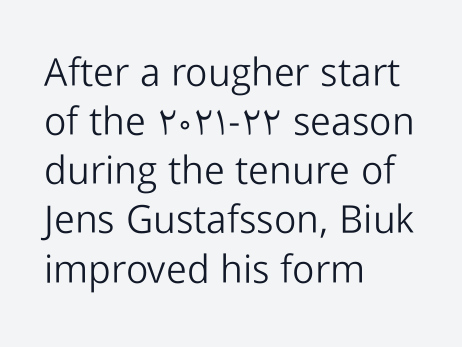
Regarding serifs, this sample does without them. Does extra space separate the letters? No, they use regular spacing. Is this a fixed-width face? No — the glyphs have proportional, varying widths. These lines sit exactly where default settings would place them.
